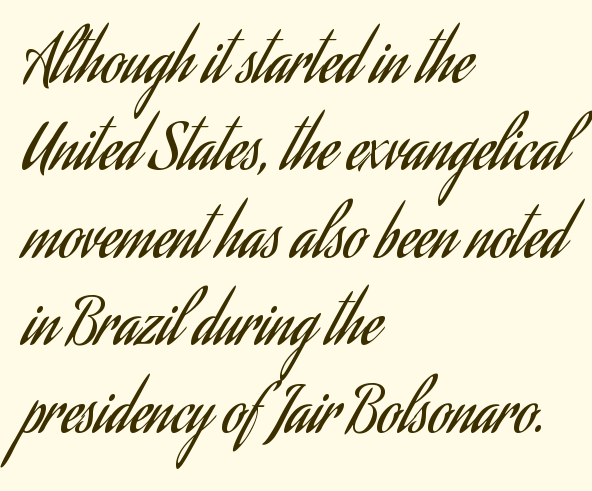
The vertical gap from one line to the next is medium. Does the type have serifs? No, each stem ends abruptly. Unbolded letterforms with no extra heft.
